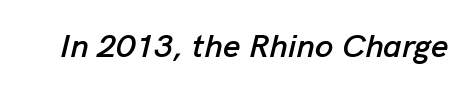
{"italic": "yes", "lean": "right", "slant_degrees": 13, "width": "normal", "stroke_contrast": "low", "x_height": "medium", "monospaced": "no", "underline": "no", "letter_spacing": "normal", "letter_spacing_em": 0.0, "glyph_px": 33}
